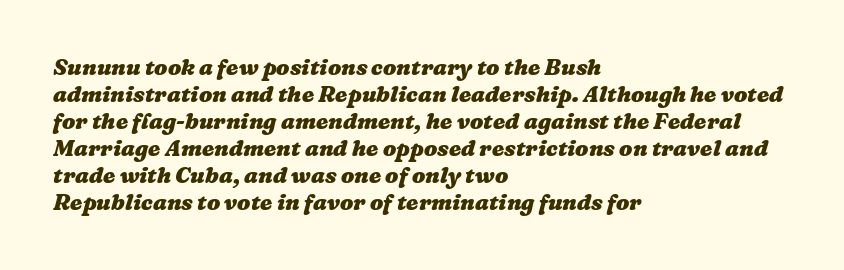
The image shows 22 px bold type; set left-aligned, line spacing 1.23x, normal letter spacing, not underlined.
